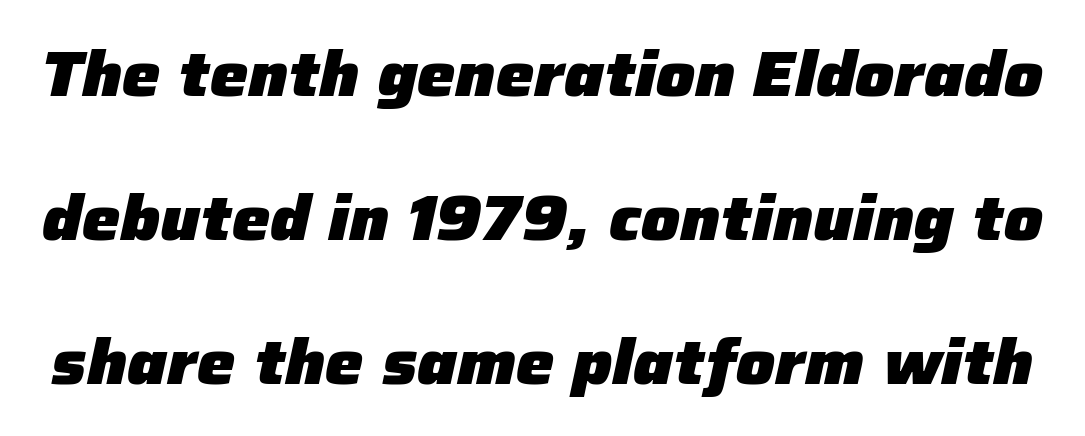
{"italic": "yes", "lean": "right", "slant_degrees": 12, "bold": "yes", "weight": "heavy", "width": "normal", "stroke_contrast": "low", "x_height": "medium", "monospaced": "no", "underline": "no", "line_spacing": "loose", "line_spacing_ratio": 2.25, "letter_spacing": "normal", "letter_spacing_em": 0.0, "glyph_px": 64}
